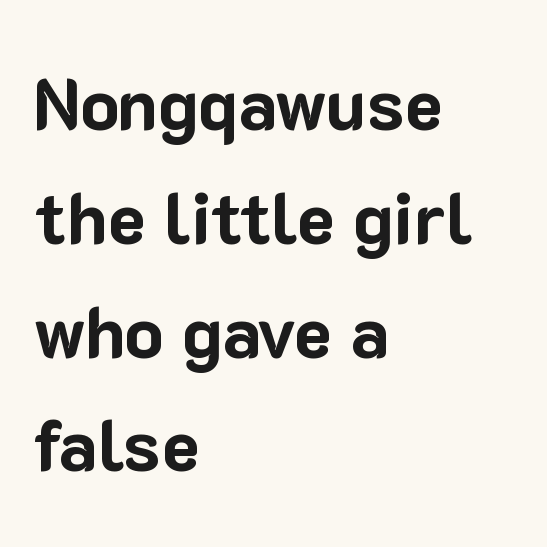
{"serif": "no", "italic": "no", "bold": "yes", "weight": "bold", "width": "normal", "stroke_contrast": "low", "x_height": "medium", "monospaced": "no", "underline": "no", "align": "left", "line_spacing": "normal", "line_spacing_ratio": 1.58, "letter_spacing": "normal", "letter_spacing_em": 0.0, "glyph_px": 72}
